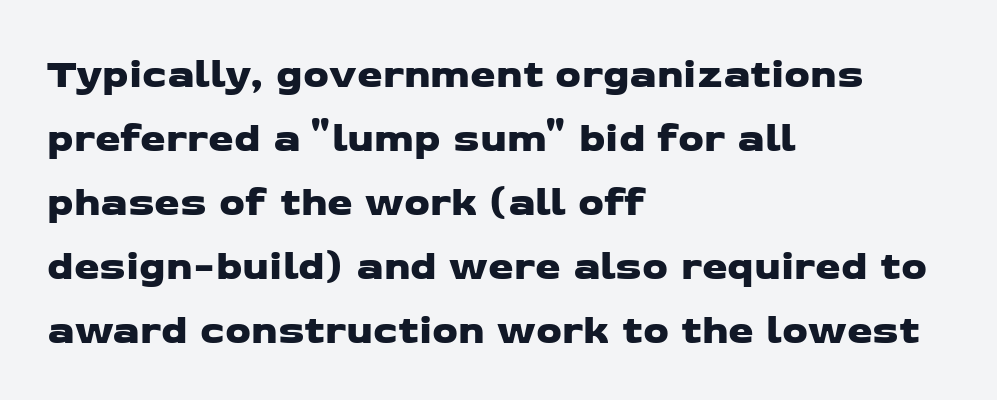
Q: Is the typeface a serif or a sans-serif typeface? A: Sans-serif.
Q: Is the text underlined? A: No.
Q: How is the paragraph aligned? A: Left-aligned.
Q: Is the spacing between letters normal or unusually wide? A: Normal.
Q: Is the spacing between lines tight, normal or loose? A: Normal.
Q: Width (condensed, normal, or wide)? A: Wide.
Q: Stroke contrast? A: Low.
Q: x-height? A: Medium.
Q: Monospaced? A: No.
